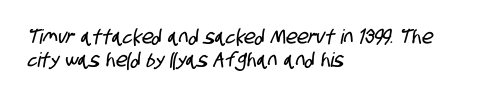
{"underline": "no", "align": "left", "line_spacing": "tight", "line_spacing_ratio": 1.13, "letter_spacing": "normal", "letter_spacing_em": 0.0, "glyph_px": 20}
